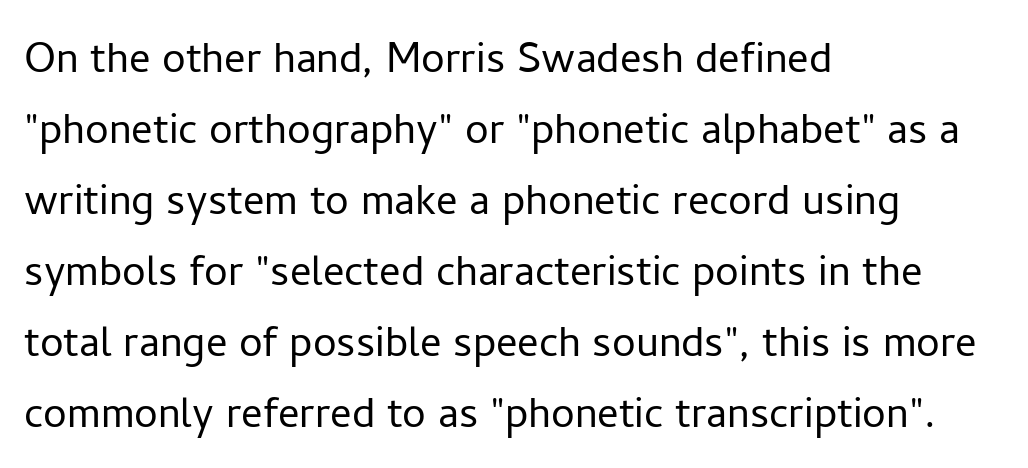
The image shows 53 px light sans-serif type, upright; set left-aligned, normal line spacing (1.34x), normal letter spacing, not underlined; low stroke contrast and a medium x-height.
